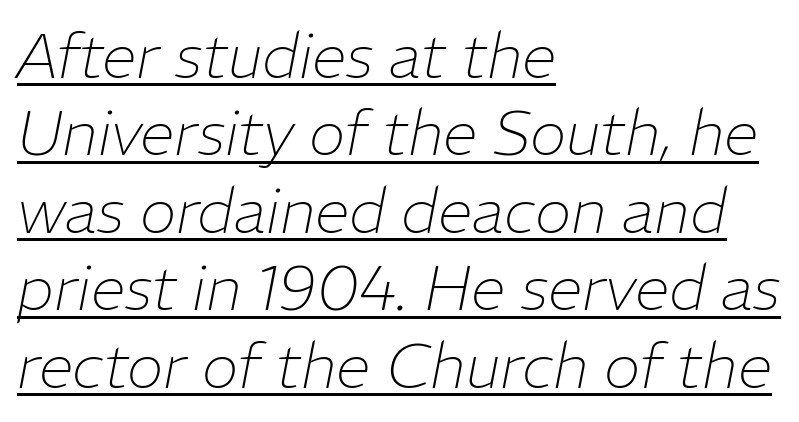
The image shows 62 px thin type, italic (leaning right); set left-aligned, normal line spacing (1.25x), normal letter spacing, underlined; low stroke contrast and a medium x-height.
